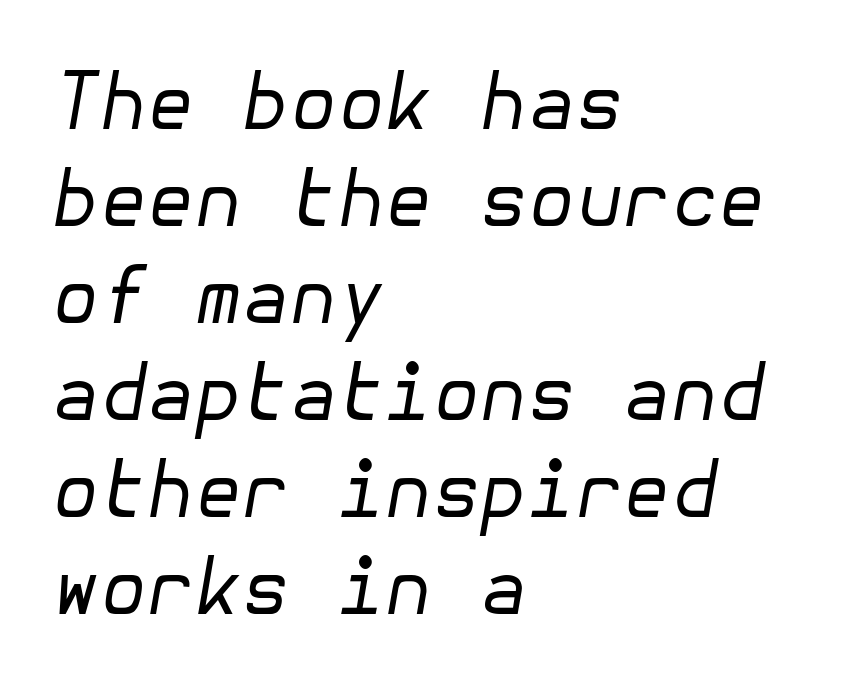
The face looks like a standard text weight, possibly lighter. Between one letter and the next there's only the usual sliver of space. Rendered with sloped, italic letterforms. How would I describe the line gaps? Plain and ordinary. Descenders are the only things crossing below the line. Every row of glyphs begins at an identical x-position on the left.
